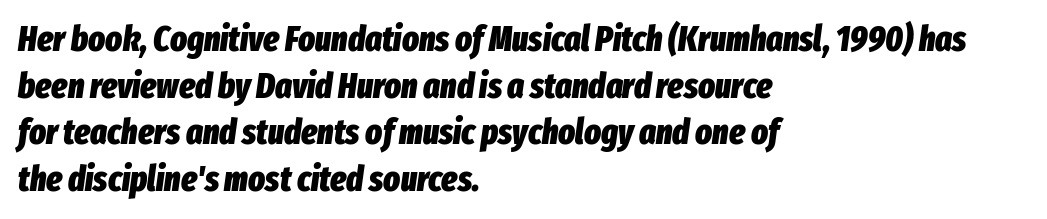
The image shows 35 px heavy, condensed type, italic (leaning right); set left-aligned, normal line spacing (1.33x), normal letter spacing, not underlined; low stroke contrast and a medium x-height.
